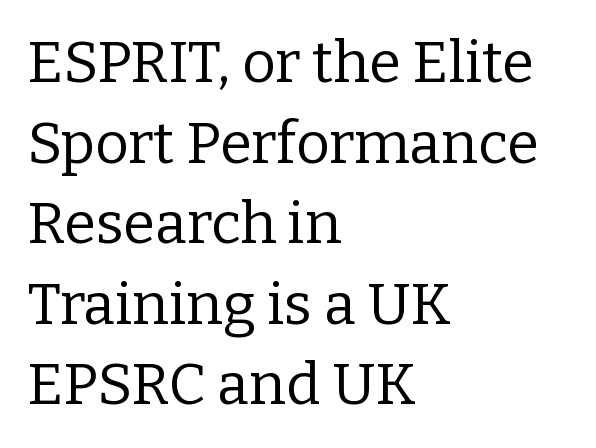
Q: Is the text bold? A: No.
Q: Is the text italic (slanted)? A: No, it is upright.
Q: Is the typeface a serif or a sans-serif typeface? A: Serif.
Q: Is the text underlined? A: No.
Q: How is the paragraph aligned? A: Left-aligned.
Q: Is the spacing between letters normal or unusually wide? A: Normal.
Q: Is the spacing between lines tight, normal or loose? A: Normal.
Q: Width (condensed, normal, or wide)? A: Normal.
Q: Stroke contrast? A: Low.
Q: x-height? A: Medium.
Q: Monospaced? A: No.
